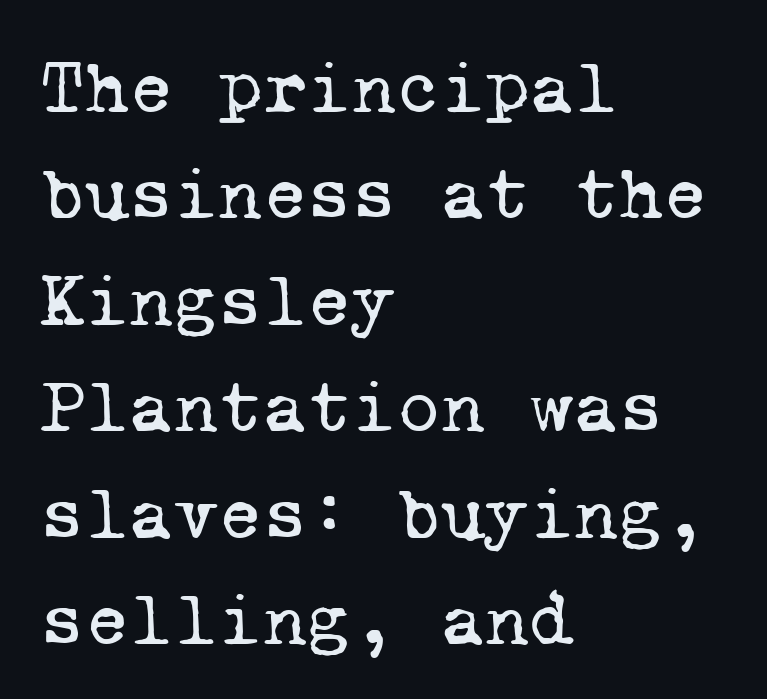
The image shows 76 px regular-weight serif type, monospaced; set left-aligned, normal line spacing (1.4x), normal letter spacing, not underlined; low stroke contrast and a medium x-height.
